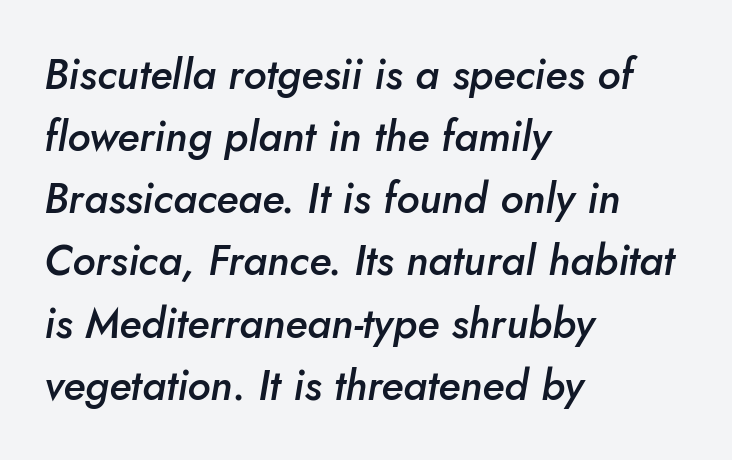
The horizontal fit of the characters is conventional and even. Does the lettering tilt? It does — this is italic. Does the leading feel generous? No, just average. This is moderately heavy type, rendered in semibold.
